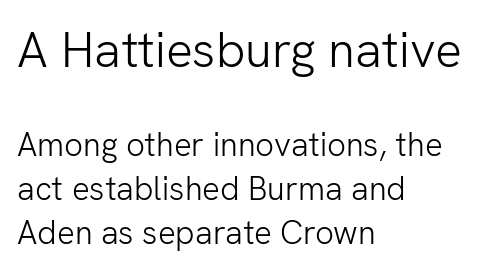
{"serif": "no", "italic": "no", "bold": "no", "weight": "light", "width": "normal", "stroke_contrast": "low", "x_height": "medium", "monospaced": "no", "underline": "no", "align": "left", "line_spacing": "normal", "line_spacing_ratio": 1.33, "letter_spacing": "normal", "letter_spacing_em": 0.0, "larger_block": "first", "size_ratio": 1.52, "glyph_px": 50}
